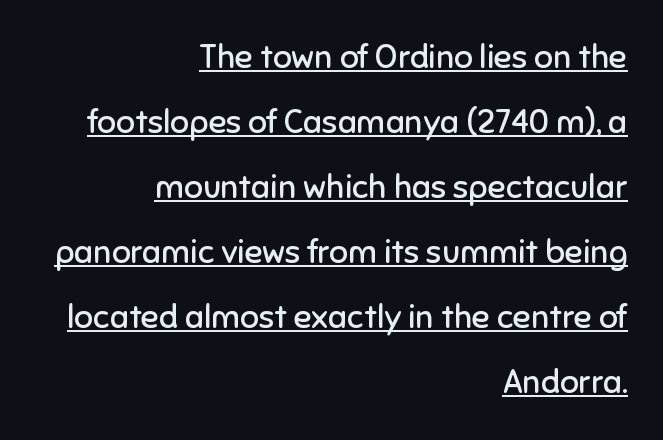
Q: Is the text bold? A: No.
Q: Is the text italic (slanted)? A: No, it is upright.
Q: Is the typeface a serif or a sans-serif typeface? A: Sans-serif.
Q: Is the text underlined? A: Yes.
Q: How is the paragraph aligned? A: Right-aligned.
Q: Is the spacing between letters normal or unusually wide? A: Normal.
Q: Is the spacing between lines tight, normal or loose? A: Loose.
Q: Width (condensed, normal, or wide)? A: Normal.
Q: Stroke contrast? A: Low.
Q: x-height? A: Medium.
Q: Monospaced? A: No.
